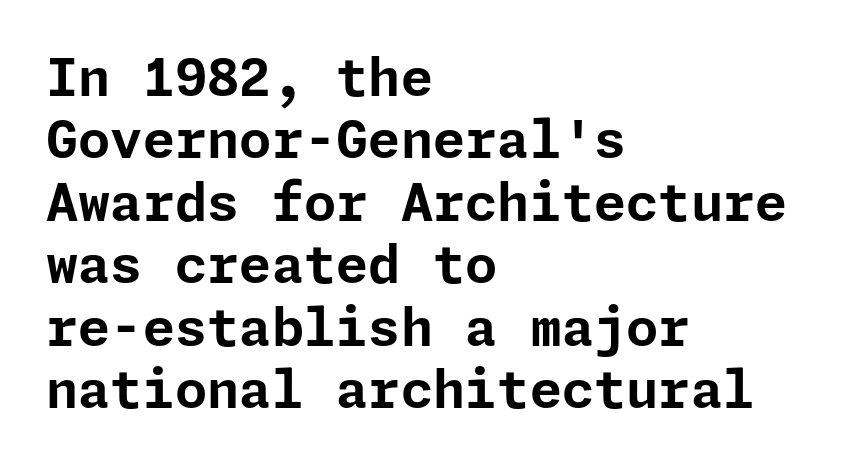
Q: Is the text bold? A: Yes.
Q: Is the text italic (slanted)? A: No, it is upright.
Q: Is the typeface a serif or a sans-serif typeface? A: Sans-serif.
Q: Is the text underlined? A: No.
Q: How is the paragraph aligned? A: Left-aligned.
Q: Is the spacing between letters normal or unusually wide? A: Normal.
Q: Width (condensed, normal, or wide)? A: Normal.
Q: Stroke contrast? A: Low.
Q: x-height? A: Medium.
